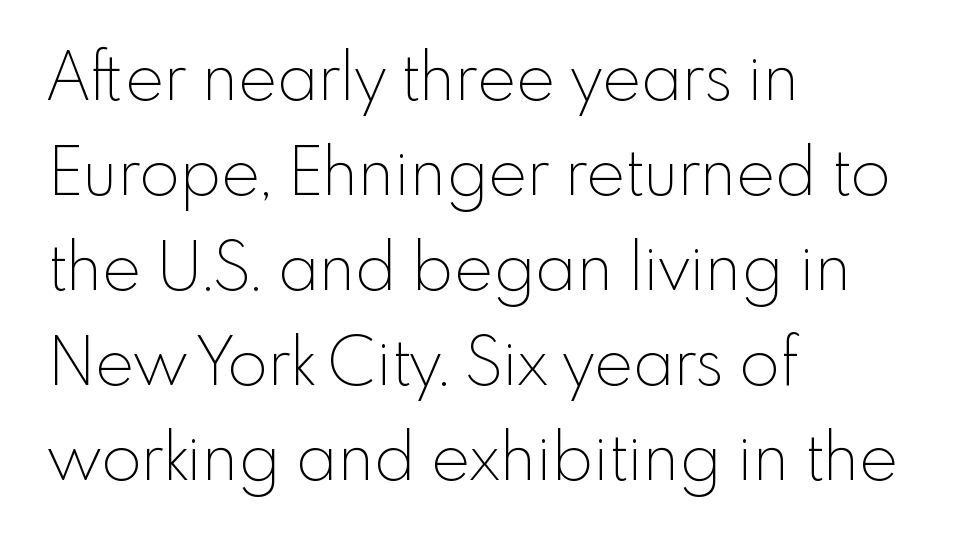
Q: Is the text bold? A: No.
Q: Is the text italic (slanted)? A: No, it is upright.
Q: Is the typeface a serif or a sans-serif typeface? A: Sans-serif.
Q: Is the text underlined? A: No.
Q: How is the paragraph aligned? A: Left-aligned.
Q: Is the spacing between letters normal or unusually wide? A: Normal.
Q: Is the spacing between lines tight, normal or loose? A: Normal.
Q: Width (condensed, normal, or wide)? A: Normal.
Q: x-height? A: Small.
Q: Monospaced? A: No.
